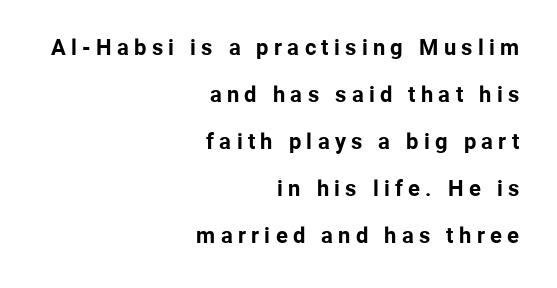
Q: Is the text bold? A: Yes.
Q: Is the text italic (slanted)? A: No, it is upright.
Q: Is the text underlined? A: No.
Q: How is the paragraph aligned? A: Right-aligned.
Q: Is the spacing between letters normal or unusually wide? A: Unusually wide.
Q: Is the spacing between lines tight, normal or loose? A: Loose.
